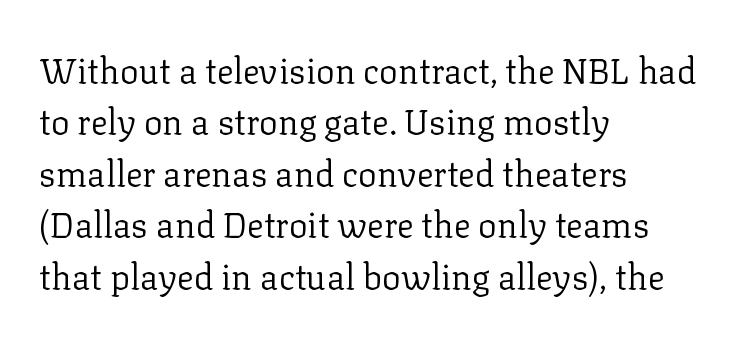
Unlike a clean sans, this face finishes its strokes with serifs. The rendering keeps characters at their native spacing. Posture: vertical. The font sits on the lighter half of the weight spectrum, regular included. If you drew a ruler down the left edge, every line would touch it.
